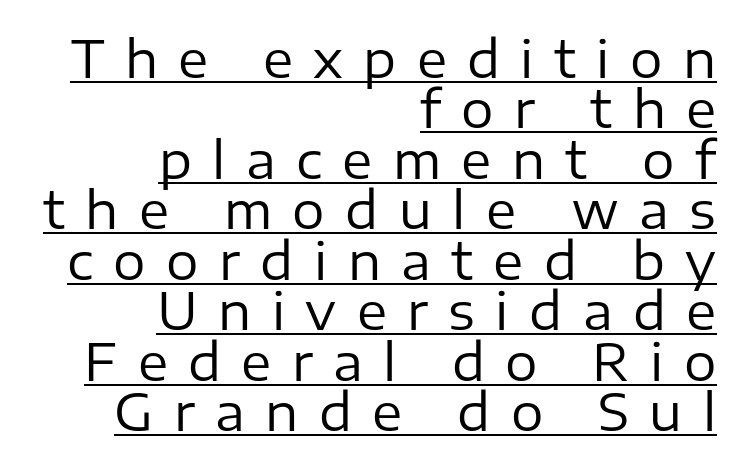
{"serif": "no", "italic": "no", "bold": "no", "weight": "regular", "width": "normal", "stroke_contrast": "low", "x_height": "medium", "monospaced": "no", "underline": "yes", "align": "right", "line_spacing": "tight", "line_spacing_ratio": 0.99, "letter_spacing": "wide", "letter_spacing_em": 0.4, "glyph_px": 51}
